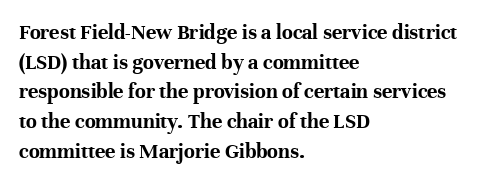
The image shows 22 px bold type, upright; set left-aligned, normal line spacing (1.35x), normal letter spacing, not underlined.
